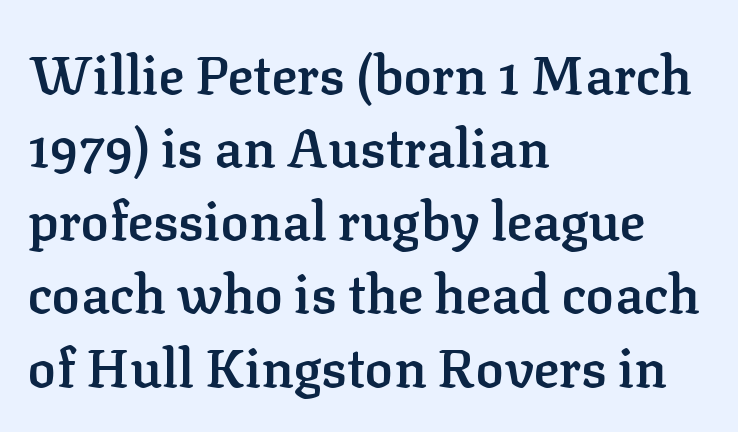
The image shows 53 px semibold serif type, upright; set left-aligned, normal line spacing (1.38x), normal letter spacing, not underlined; low stroke contrast and a medium x-height.
